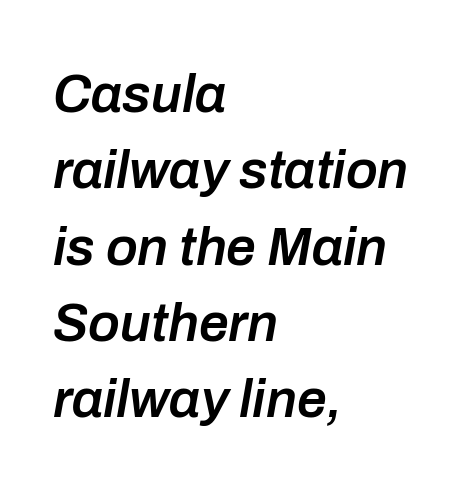
Tracking value appears to be zero — textbook default spacing. The space directly below the letters is spotless. Every character sits at an angle, as italics do. Quick note: interline space is typical.
